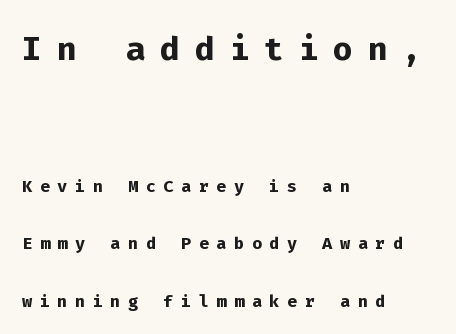
The image shows 47 px semibold sans-serif type, upright, monospaced; set left-aligned, loose line spacing (2.39x), unusually wide letter spacing (+0.31 em), not underlined; the first (top) block is 1.96x larger; low stroke contrast and a medium x-height.
